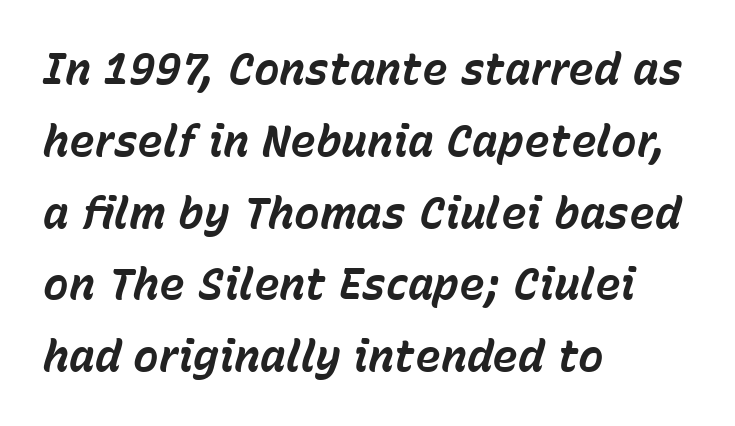
Reading down the column, the eye jumps a familiar distance to each next line. Compared with an ordinary text face, these strokes are far heavier — a full bold. Look at the tracking — it's just the regular setting, nothing added. The space beneath each line is pristine and unruled. The face used here is proportionally spaced, like ordinary book or web type.
